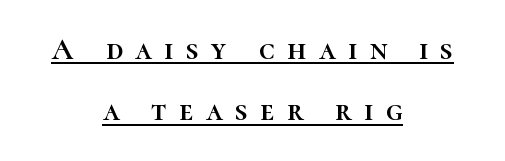
Q: Is the text italic (slanted)? A: No, it is upright.
Q: Is the text underlined? A: Yes.
Q: How is the paragraph aligned? A: Centered.
Q: Is the spacing between letters normal or unusually wide? A: Unusually wide.
Q: Is the spacing between lines tight, normal or loose? A: Loose.
Q: Width (condensed, normal, or wide)? A: Normal.
Q: Stroke contrast? A: High.
Q: x-height? A: Medium.
Q: Monospaced? A: No.
